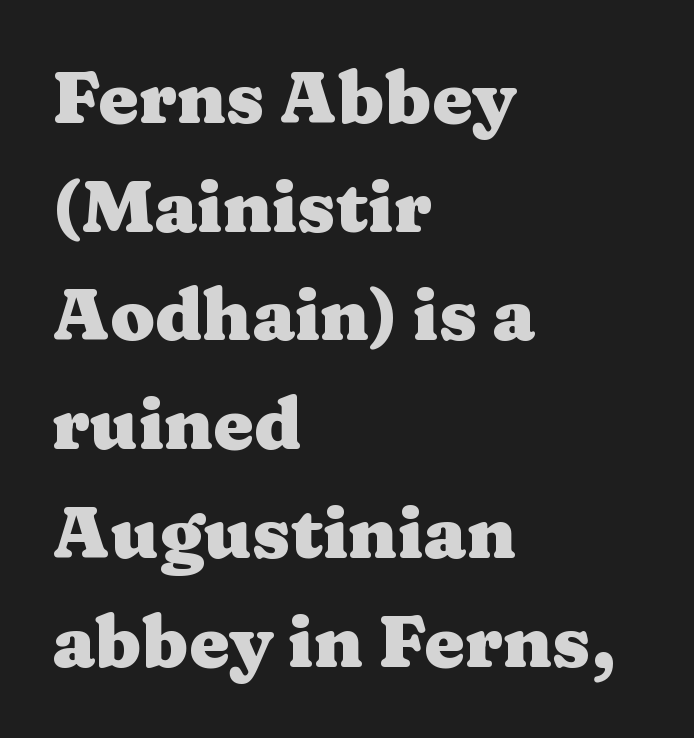
The image shows 72 px heavy, wide serif type, upright; set left-aligned, normal line spacing (1.51x), normal letter spacing, not underlined; medium stroke contrast and a medium x-height.
